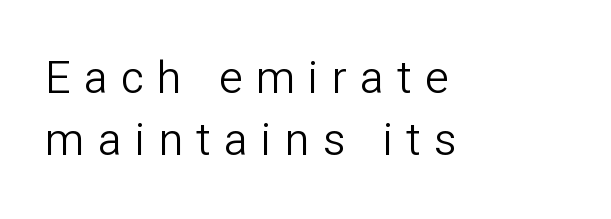
{"serif": "no", "italic": "no", "bold": "no", "weight": "light", "width": "normal", "stroke_contrast": "low", "x_height": "medium", "monospaced": "no", "underline": "no", "align": "left", "line_spacing": "normal", "line_spacing_ratio": 1.37, "letter_spacing": "wide", "letter_spacing_em": 0.29, "glyph_px": 45}
